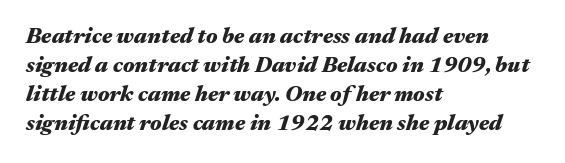
Descenders hang freely into open space. Emphasis by weight is at full strength: bold. This sample uses an oblique cut, with every glyph tilted off the vertical. The rendering keeps characters at their native spacing. Caption: multi-line text, flush left, ragged right.
